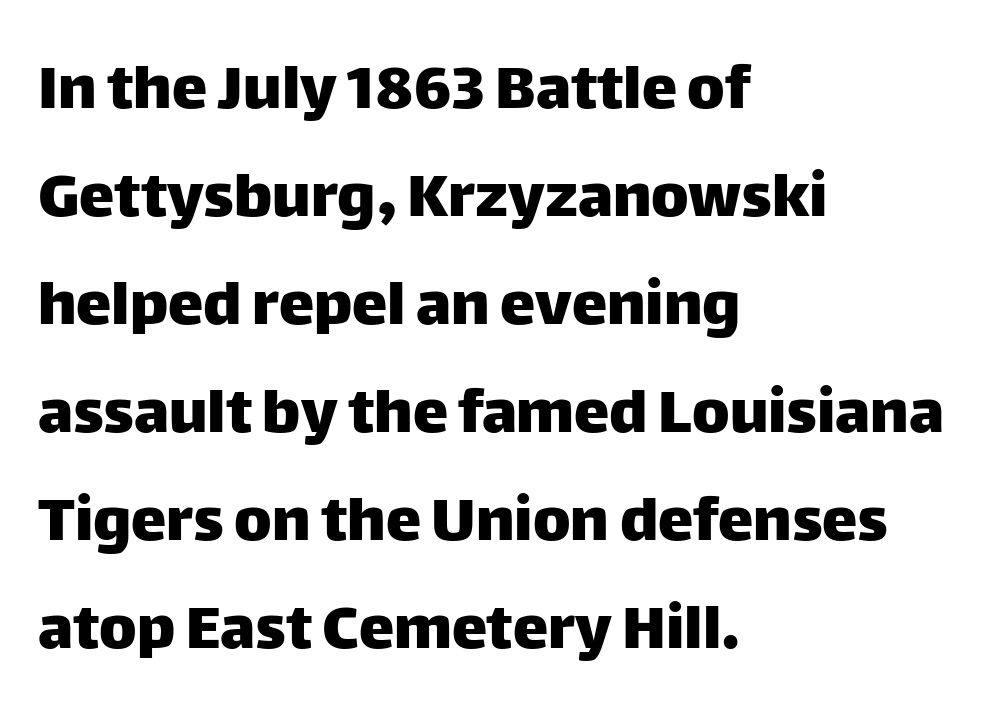
The image shows 71 px sans-serif type, upright; set left-aligned, normal line spacing (1.52x), normal letter spacing, not underlined; low stroke contrast and a large x-height.
